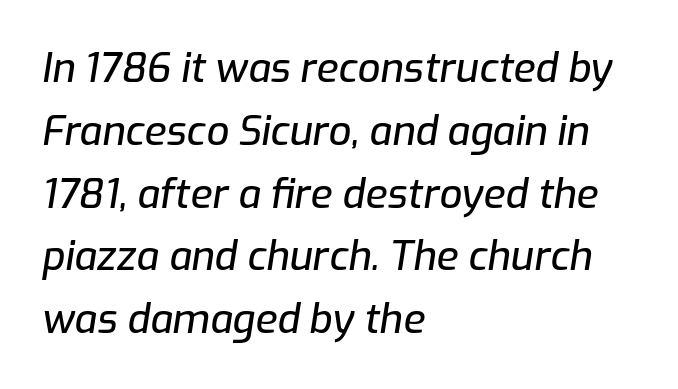
Proportional: the letters do not fall into vertical columns. Evenly set lines give the paragraph a standard silhouette. The text carries the slant typical of an italic or oblique font. Alignment: flush left.
